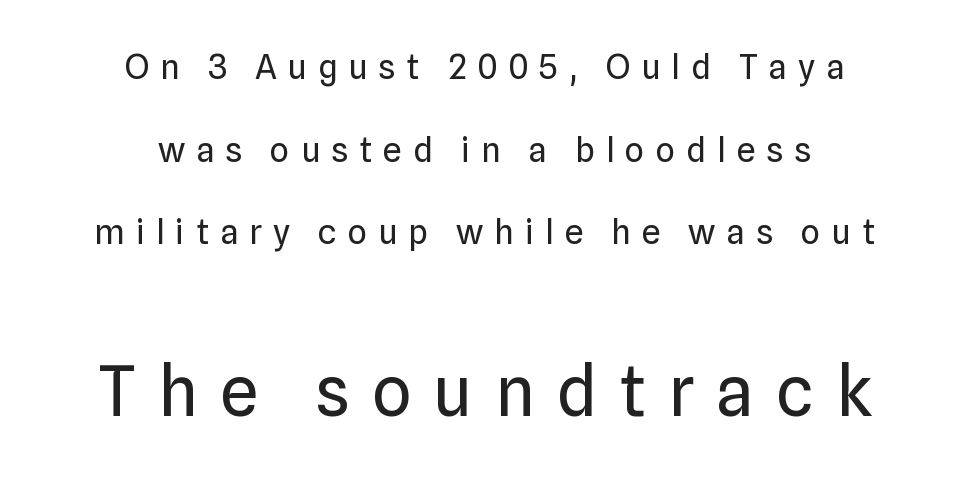
{"serif": "no", "italic": "no", "bold": "no", "weight": "regular", "width": "normal", "stroke_contrast": "low", "x_height": "medium", "monospaced": "no", "underline": "no", "align": "center", "line_spacing": "loose", "line_spacing_ratio": 2.43, "letter_spacing": "wide", "letter_spacing_em": 0.32, "larger_block": "second", "size_ratio": 2.03, "glyph_px": 69}
